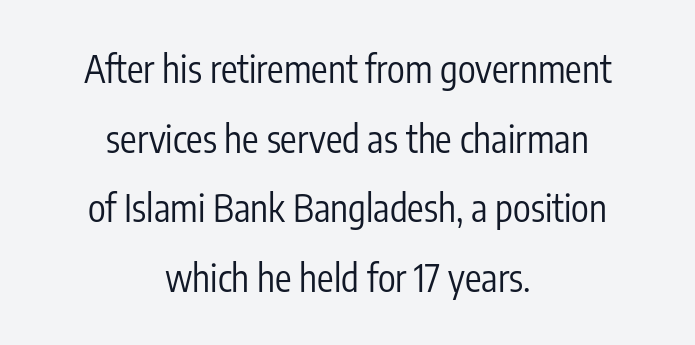
Short and long lines alike share a common midpoint. Serifs: no, the terminals of the letterforms are clean. The cut favours lightness, reaching ordinary text weight at its darkest. The horizontal fit of the characters is conventional and even.
